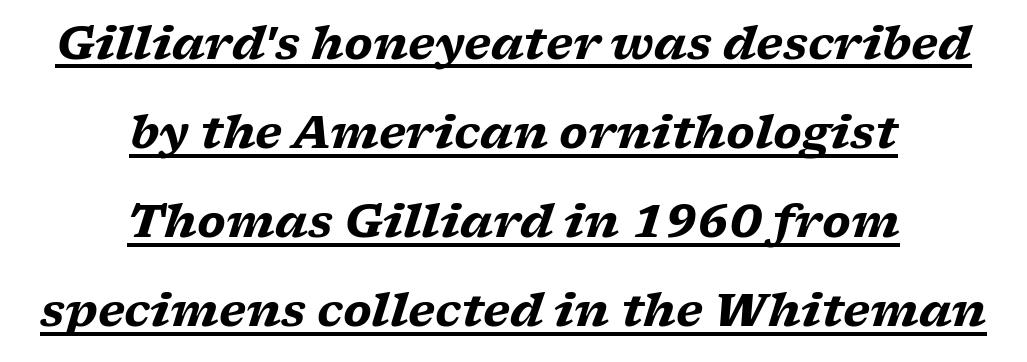
Leading: increased. Typographic density is high because the face is bold. Look at the tracking — it's just the regular setting, nothing added. This is serif lettering, the kind often seen in printed books.
